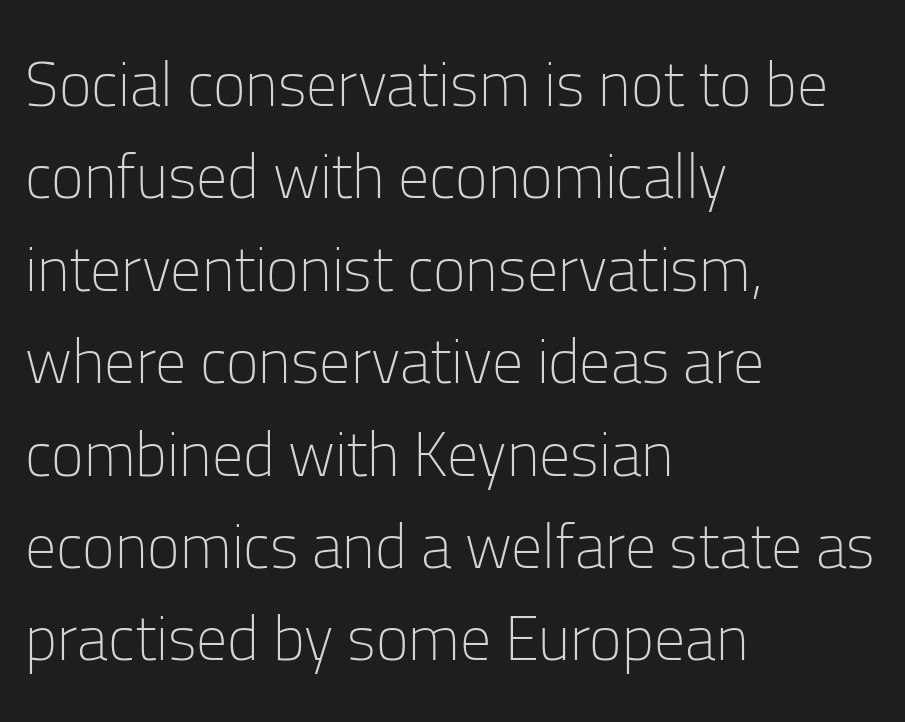
Q: Is the text bold? A: No.
Q: Is the text italic (slanted)? A: No, it is upright.
Q: Is the typeface a serif or a sans-serif typeface? A: Sans-serif.
Q: Is the text underlined? A: No.
Q: How is the paragraph aligned? A: Left-aligned.
Q: Is the spacing between letters normal or unusually wide? A: Normal.
Q: Is the spacing between lines tight, normal or loose? A: Normal.
Q: Width (condensed, normal, or wide)? A: Normal.
Q: Stroke contrast? A: Low.
Q: x-height? A: Medium.
Q: Monospaced? A: No.
